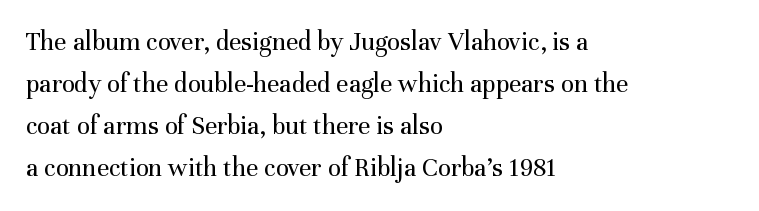
Q: Is the text bold? A: No.
Q: Is the text italic (slanted)? A: No, it is upright.
Q: Is the text underlined? A: No.
Q: How is the paragraph aligned? A: Left-aligned.
Q: Is the spacing between letters normal or unusually wide? A: Normal.
Q: Is the spacing between lines tight, normal or loose? A: Normal.
